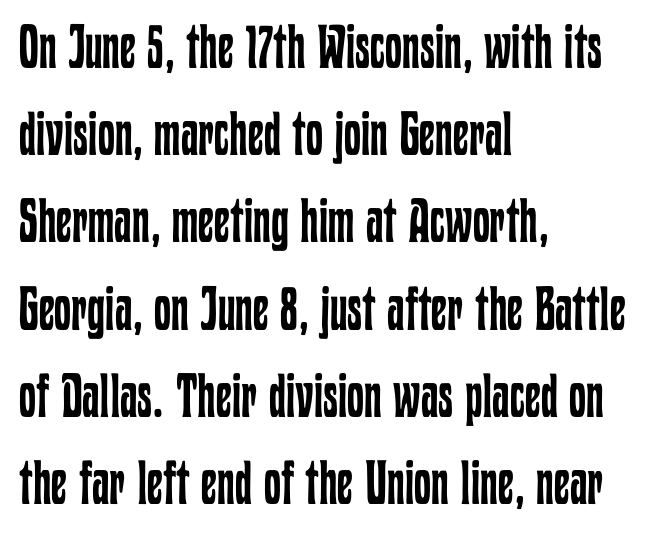
Q: Is the text bold? A: No.
Q: Is the text italic (slanted)? A: No, it is upright.
Q: Is the text underlined? A: No.
Q: How is the paragraph aligned? A: Left-aligned.
Q: Is the spacing between letters normal or unusually wide? A: Normal.
Q: Is the spacing between lines tight, normal or loose? A: Normal.
Q: Width (condensed, normal, or wide)? A: Condensed.
Q: Stroke contrast? A: Low.
Q: x-height? A: Medium.
Q: Monospaced? A: No.
